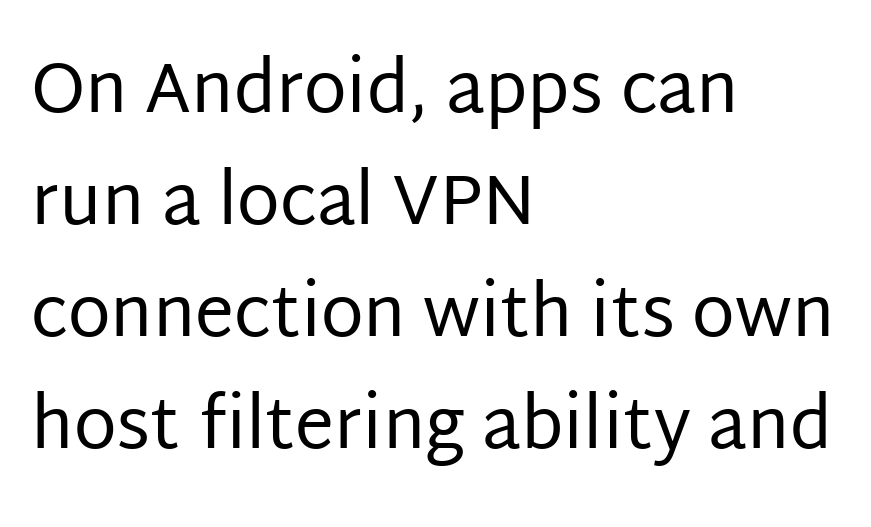
{"serif": "no", "italic": "no", "bold": "no", "weight": "regular", "width": "normal", "stroke_contrast": "low", "x_height": "large", "monospaced": "no", "underline": "no", "align": "left", "line_spacing": "normal", "line_spacing_ratio": 1.6, "letter_spacing": "normal", "letter_spacing_em": 0.0, "glyph_px": 70}
